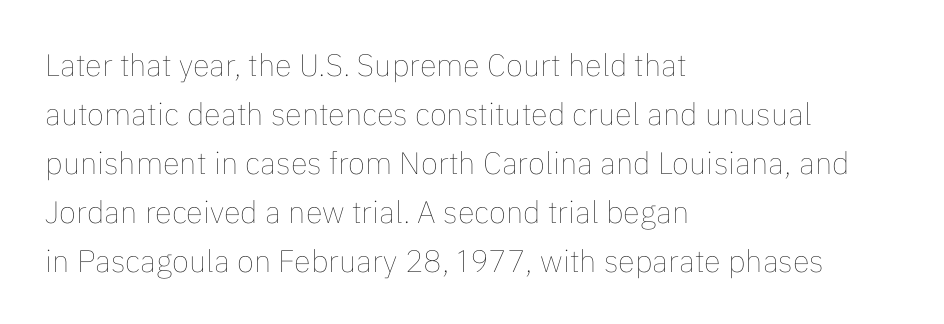
The image shows 31 px thin type, upright; set left-aligned, normal line spacing (1.58x), normal letter spacing, not underlined; low stroke contrast and a medium x-height.
